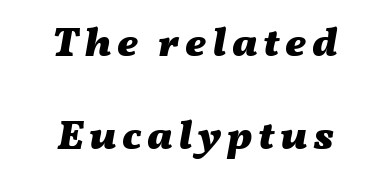
{"italic": "yes", "lean": "right", "slant_degrees": 11, "bold": "yes", "weight": "heavy", "width": "wide", "stroke_contrast": "medium", "x_height": "medium", "monospaced": "no", "underline": "no", "align": "center", "line_spacing": "loose", "line_spacing_ratio": 2.26, "glyph_px": 41}
